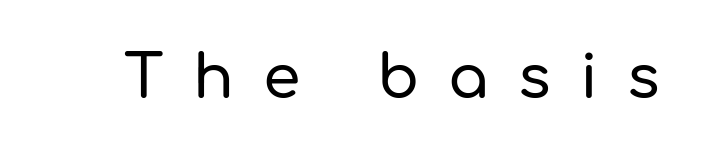
{"serif": "no", "italic": "no", "width": "normal", "stroke_contrast": "low", "x_height": "medium", "monospaced": "no", "underline": "no", "letter_spacing": "wide", "letter_spacing_em": 0.49, "glyph_px": 60}
